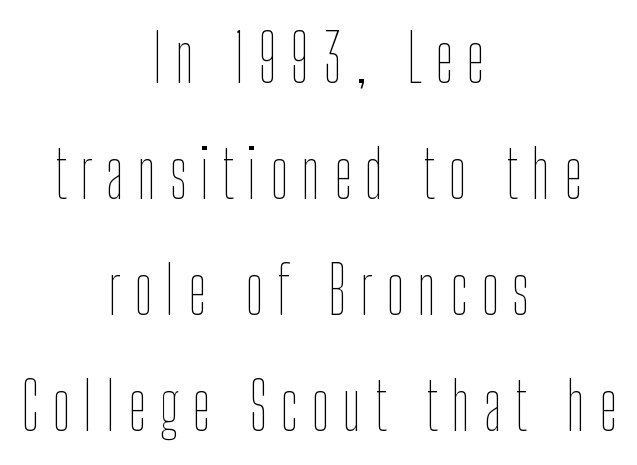
{"italic": "no", "bold": "no", "weight": "thin", "width": "condensed", "stroke_contrast": "low", "x_height": "medium", "monospaced": "no", "underline": "no", "align": "center", "line_spacing_ratio": 1.76, "letter_spacing": "wide", "letter_spacing_em": 0.2, "glyph_px": 66}
